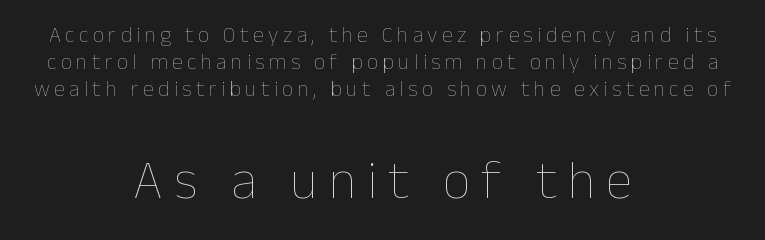
Proportional: the letters do not fall into vertical columns. Of the two passages, the one underneath uses the larger point size. Short note: letters widely spaced. Descender tails drop into unmarked territory. Does the copy run flush right? No — it is centered line by line.
